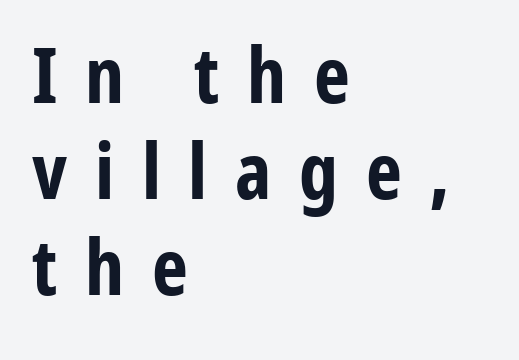
Strong, thick strokes mark this as bold type. A typesetter would call this heavily tracked-out type. Nope, not italic — everything's standing straight. The face used here is proportionally spaced, like ordinary book or web type. The paragraph shown leans on its left margin. The vertical gap from one line to the next is medium.
